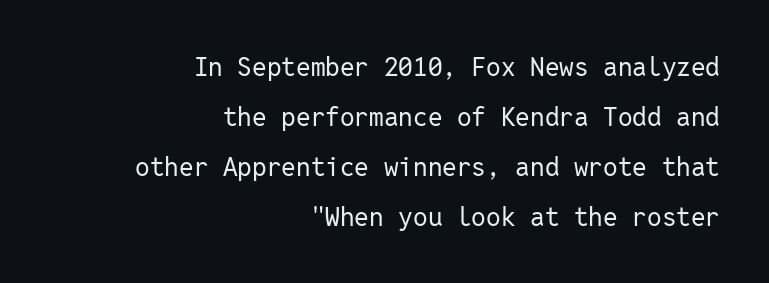
Descender tails drop into unmarked territory. Counters stay open thanks to moderate or lighter strokes. Unlike italic type, these characters show no tilt at all. Does the leading feel generous? Absolutely, it's lavish. The ragged edge is on the left, which tells us the setting is flush right. Spacing between characters is what you'd get straight out of the box.
